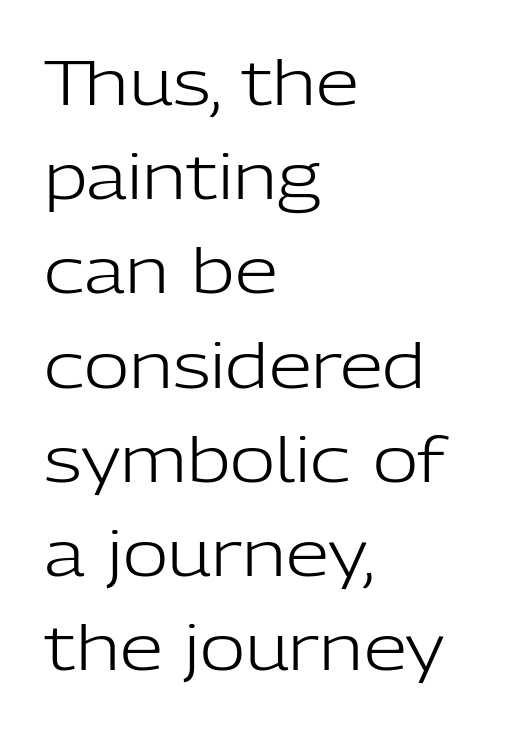
{"serif": "no", "italic": "no", "bold": "no", "weight": "light", "width": "normal", "stroke_contrast": "low", "x_height": "medium", "monospaced": "no", "underline": "no", "align": "left", "line_spacing": "normal", "line_spacing_ratio": 1.52, "letter_spacing": "normal", "letter_spacing_em": 0.0, "glyph_px": 62}
